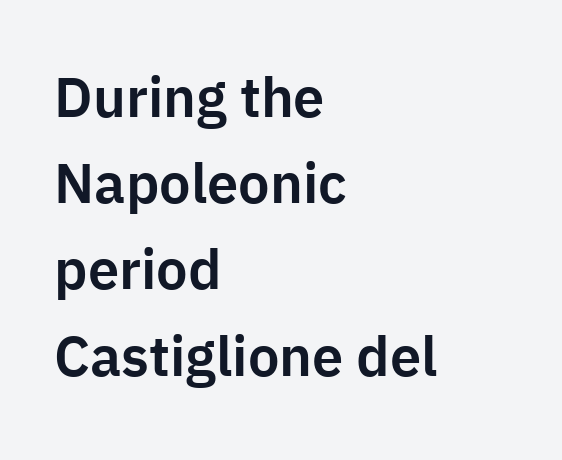
Casual observation: everything's shoved over to the left. The type is set solid horizontally, with unmodified tracking. Looks like regular typesetting: each glyph gets only the width it needs. Compared with typical paragraphs, the rows here are spaced about the same.
